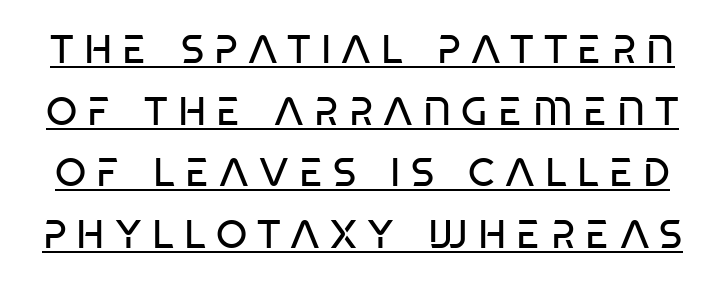
{"serif": "no", "italic": "no", "bold": "no", "weight": "regular", "width": "condensed", "stroke_contrast": "low", "x_height": "large", "monospaced": "no", "underline": "yes", "line_spacing": "normal", "line_spacing_ratio": 1.54, "letter_spacing": "wide", "letter_spacing_em": 0.25, "glyph_px": 40}
